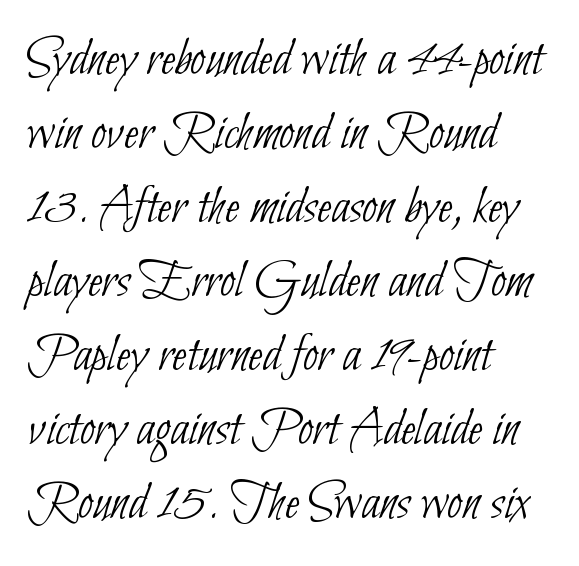
The image shows 54 px thin, condensed sans-serif type; set left-aligned, normal line spacing (1.37x), normal letter spacing, not underlined; low stroke contrast and a small x-height.
